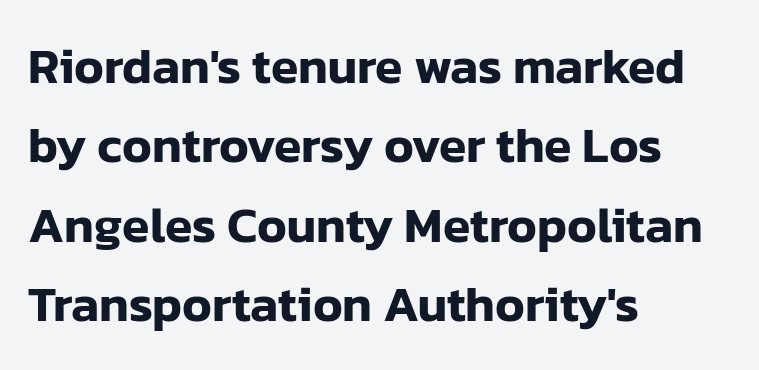
{"serif": "no", "italic": "no", "width": "normal", "stroke_contrast": "low", "x_height": "medium", "monospaced": "no", "underline": "no", "align": "left", "line_spacing": "normal", "line_spacing_ratio": 1.59, "letter_spacing": "normal", "letter_spacing_em": 0.0, "glyph_px": 50}
